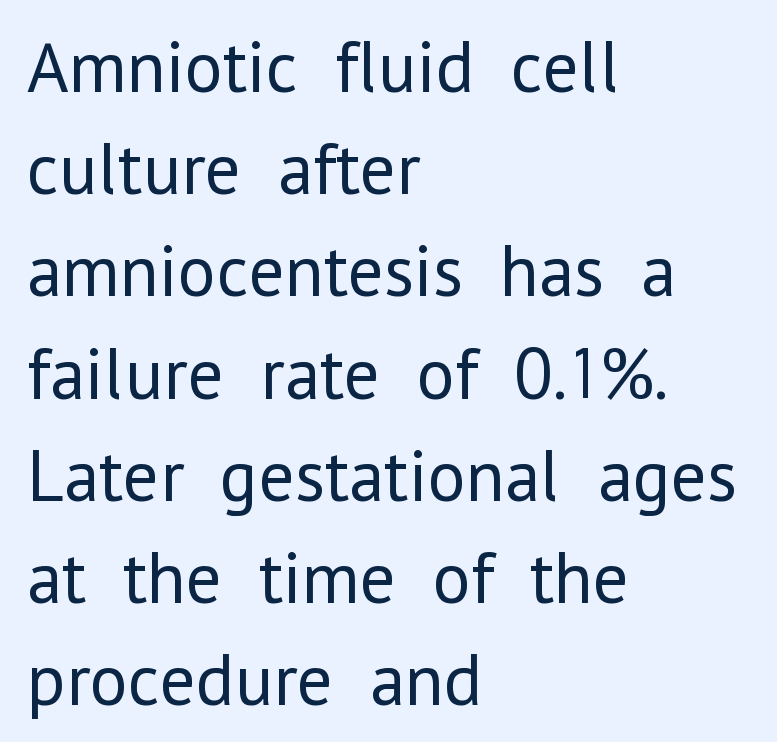
In CSS terms this would be text-align: left. This is the regular roman posture of the typeface. The passage shown is not underscored anywhere. Is this a fixed-width face? No — the glyphs have proportional, varying widths.
